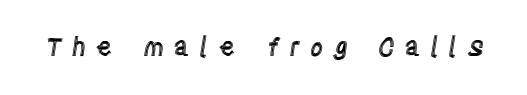
Q: Is the text italic (slanted)? A: Yes.
Q: Is the text underlined? A: No.
Q: Is the spacing between letters normal or unusually wide? A: Unusually wide.
